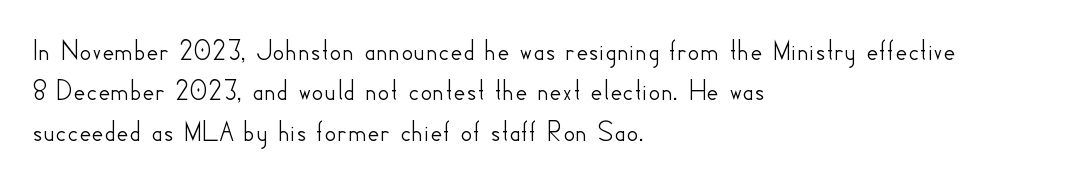
Q: Is the text italic (slanted)? A: No, it is upright.
Q: Is the typeface a serif or a sans-serif typeface? A: Sans-serif.
Q: Is the text underlined? A: No.
Q: How is the paragraph aligned? A: Left-aligned.
Q: Is the spacing between letters normal or unusually wide? A: Normal.
Q: Is the spacing between lines tight, normal or loose? A: Normal.
Q: Width (condensed, normal, or wide)? A: Normal.
Q: Stroke contrast? A: Low.
Q: x-height? A: Small.
Q: Monospaced? A: No.
